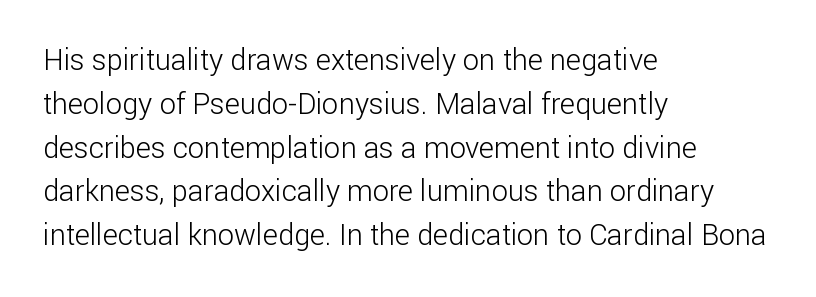
Q: Is the text bold? A: No.
Q: Is the text italic (slanted)? A: No, it is upright.
Q: Is the typeface a serif or a sans-serif typeface? A: Sans-serif.
Q: Is the text underlined? A: No.
Q: How is the paragraph aligned? A: Left-aligned.
Q: Is the spacing between letters normal or unusually wide? A: Normal.
Q: Is the spacing between lines tight, normal or loose? A: Normal.
Q: Width (condensed, normal, or wide)? A: Normal.
Q: Stroke contrast? A: Low.
Q: x-height? A: Medium.
Q: Monospaced? A: No.
